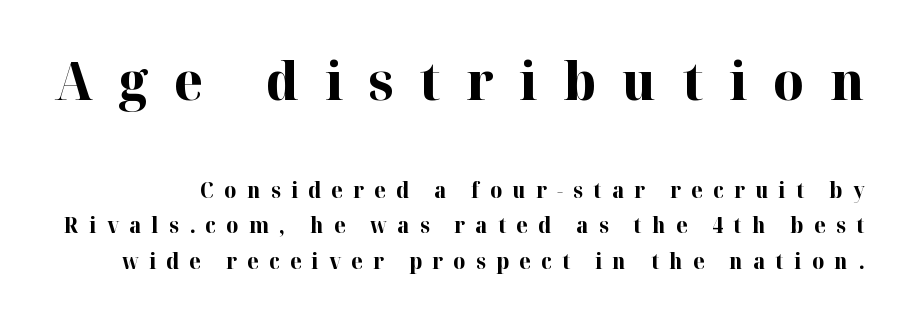
{"serif": "yes", "italic": "no", "bold": "yes", "weight": "bold", "width": "normal", "stroke_contrast": "high", "x_height": "medium", "monospaced": "no", "underline": "no", "line_spacing": "normal", "line_spacing_ratio": 1.69, "letter_spacing": "wide", "letter_spacing_em": 0.49, "larger_block": "first", "size_ratio": 2.52, "glyph_px": 53}
